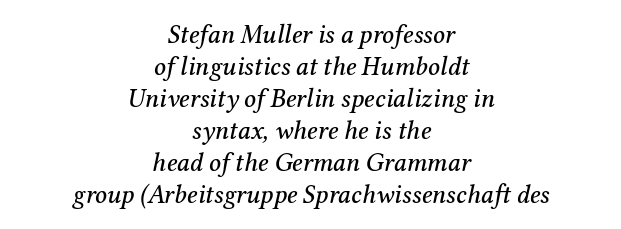
The image shows 26 px text type, italic (leaning right); set centered, line spacing 1.23x, normal letter spacing, not underlined.
